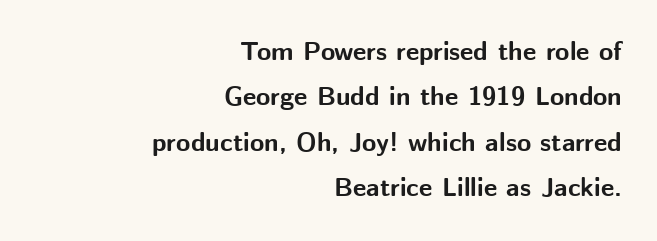
The passage shown is not underscored anywhere. The tracking reads as untouched default to a designer's eye. Which margin do the lines hug? The right one — the left edge is uneven. Its strokes are broad and dark, the hallmark of bold type. If you drew a line through each stem, it would be perfectly vertical.
